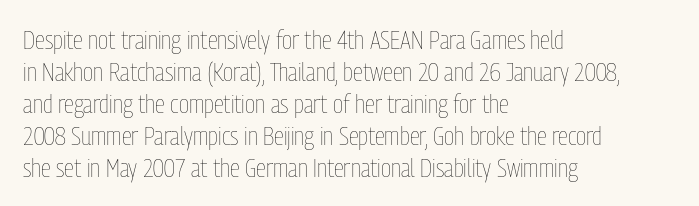
The passage shown is not underscored anywhere. Words appear dense and cohesive because spacing is normal. Alignment: flush left. Unlike italic type, these characters show no tilt at all.
